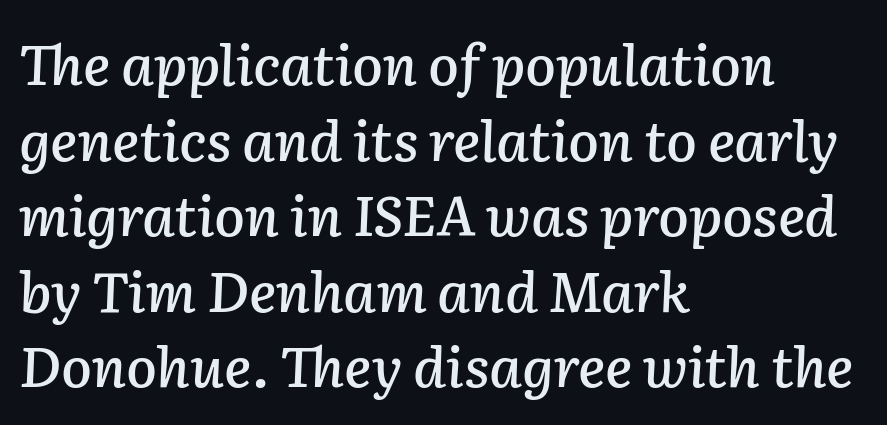
Letters rest on an invisible, unmarked baseline. Think of a printed novel: that variable character pitch is what you see here. The setting favours the left margin, as ordinary paragraphs usually do. The text carries the slant typical of an italic or oblique font.
